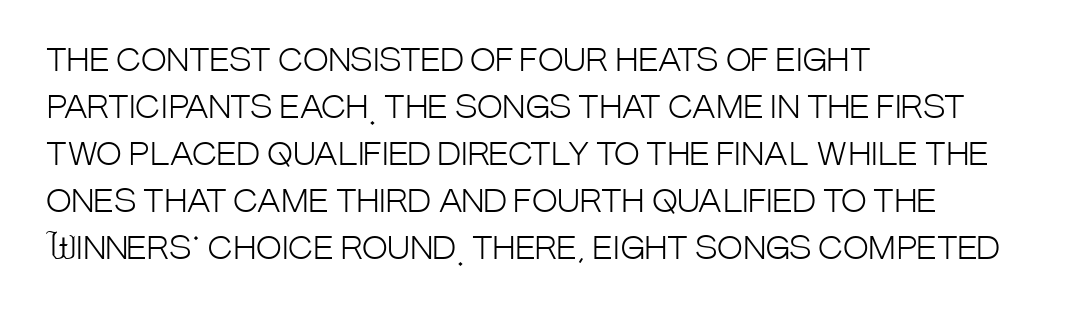
{"serif": "no", "italic": "no", "bold": "no", "weight": "light", "width": "condensed", "stroke_contrast": "low", "x_height": "large", "monospaced": "no", "underline": "no", "align": "left", "line_spacing": "normal", "line_spacing_ratio": 1.52, "letter_spacing": "normal", "letter_spacing_em": 0.0, "glyph_px": 31}
